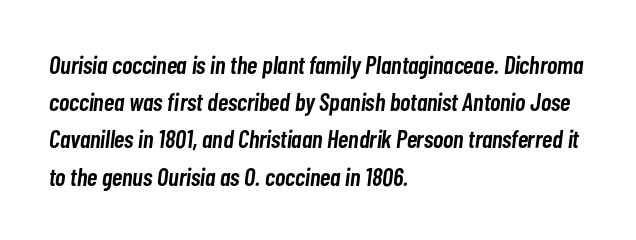
These lines keep a tight, regular rhythm from letter to letter. A bare baseline throughout the passage. Typeset ragged right — the left edge is the straight one. Compared with an ordinary text face, these strokes are moderately heavier — a semibold. The letters are slanted; this is an italic face. One glance says typical: line gaps are just what's usual.
